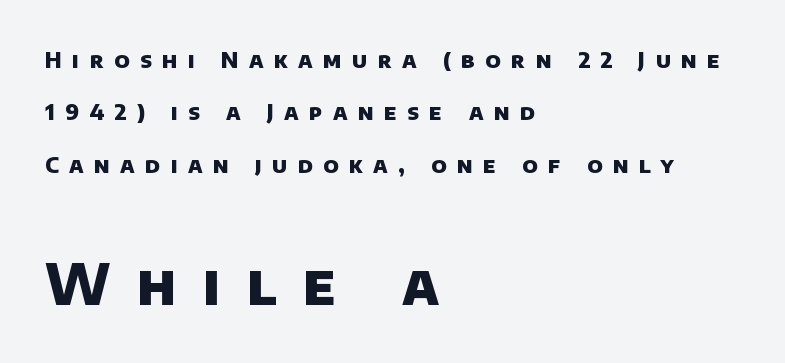
{"serif": "no", "bold": "yes", "weight": "heavy", "width": "normal", "stroke_contrast": "low", "x_height": "large", "monospaced": "no", "underline": "no", "align": "left", "line_spacing": "loose", "line_spacing_ratio": 2.38, "letter_spacing": "wide", "letter_spacing_em": 0.47, "larger_block": "second", "size_ratio": 2.55, "glyph_px": 56}
